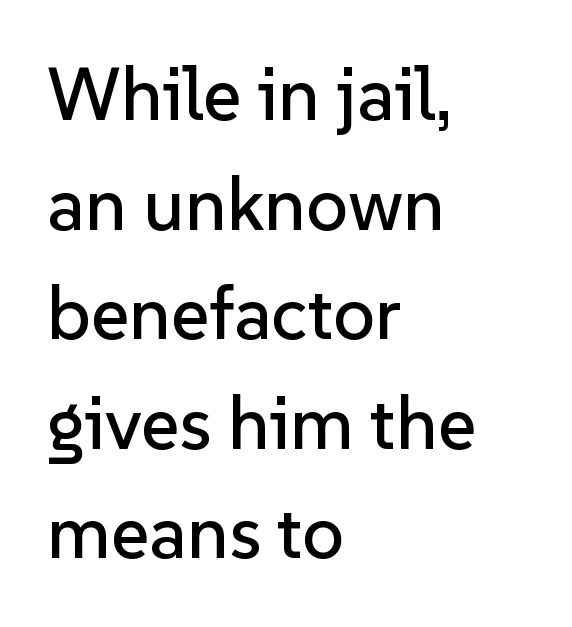
Q: Is the text italic (slanted)? A: No, it is upright.
Q: Is the typeface a serif or a sans-serif typeface? A: Sans-serif.
Q: Is the text underlined? A: No.
Q: How is the paragraph aligned? A: Left-aligned.
Q: Is the spacing between letters normal or unusually wide? A: Normal.
Q: Is the spacing between lines tight, normal or loose? A: Normal.
Q: Width (condensed, normal, or wide)? A: Normal.
Q: Stroke contrast? A: Low.
Q: x-height? A: Medium.
Q: Monospaced? A: No.
